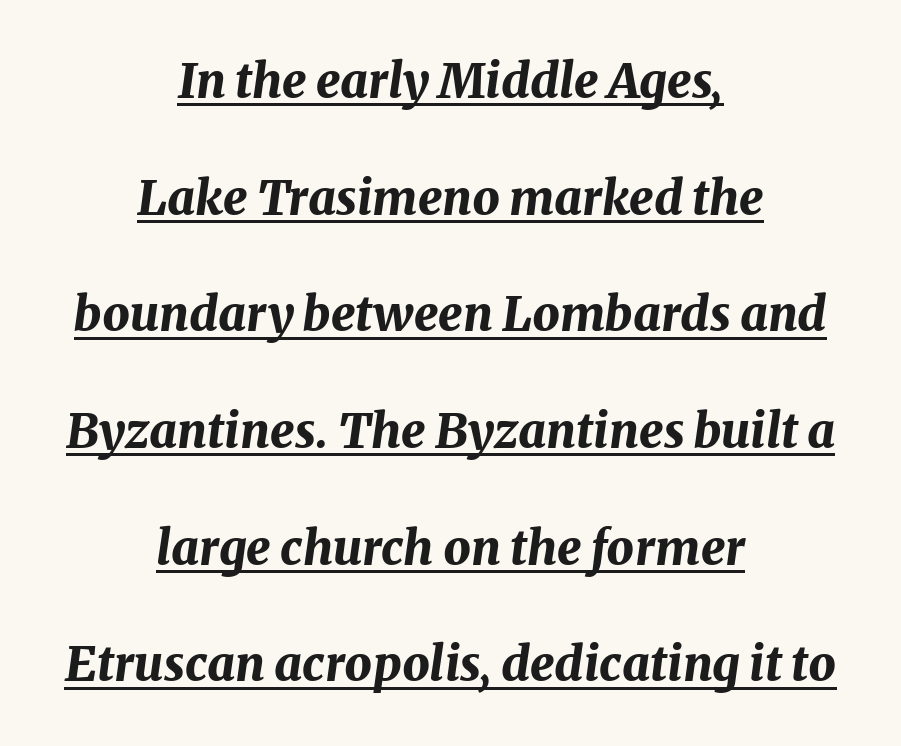
Weight check: bold — yes, fully. Vertical spacing — loose. This sample is center-justified, so both line endings float freely. Characters follow at the spacing the type designer built in. You can see a thin bar hugging the bottom of the glyphs.
